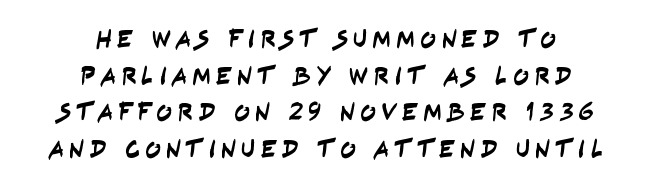
Q: Is the text underlined? A: No.
Q: How is the paragraph aligned? A: Centered.
Q: Is the spacing between lines tight, normal or loose? A: Normal.
